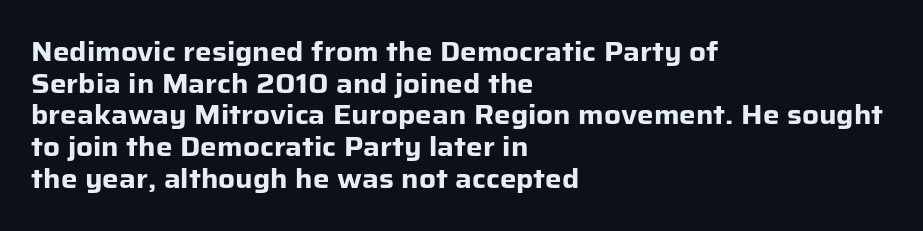
The image shows 26 px bold type, upright; set left-aligned, line spacing 1.22x, normal letter spacing, not underlined.
